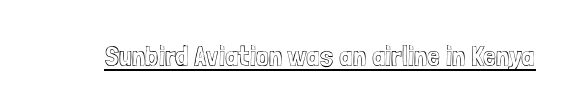
Q: Is the text italic (slanted)? A: No, it is upright.
Q: Is the text underlined? A: Yes.
Q: Is the spacing between letters normal or unusually wide? A: Normal.
Q: Width (condensed, normal, or wide)? A: Condensed.
Q: x-height? A: Medium.
Q: Monospaced? A: No.
